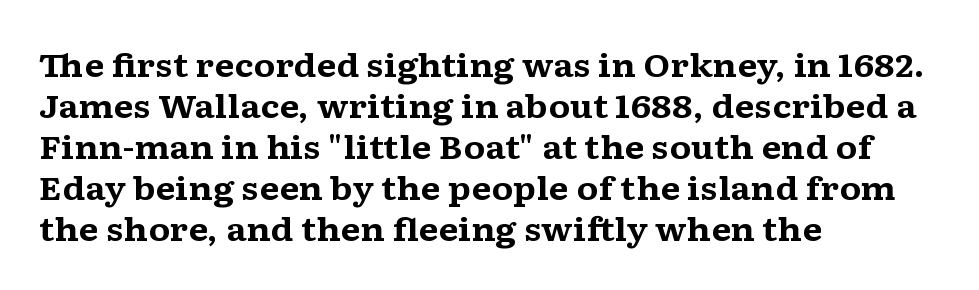
Alignment: flush left. The words here are not underlined. How would I describe the line gaps? Plain and ordinary. Unlike a clean sans, this face finishes its strokes with serifs. The typesetting leans heavy: a genuine bold.
